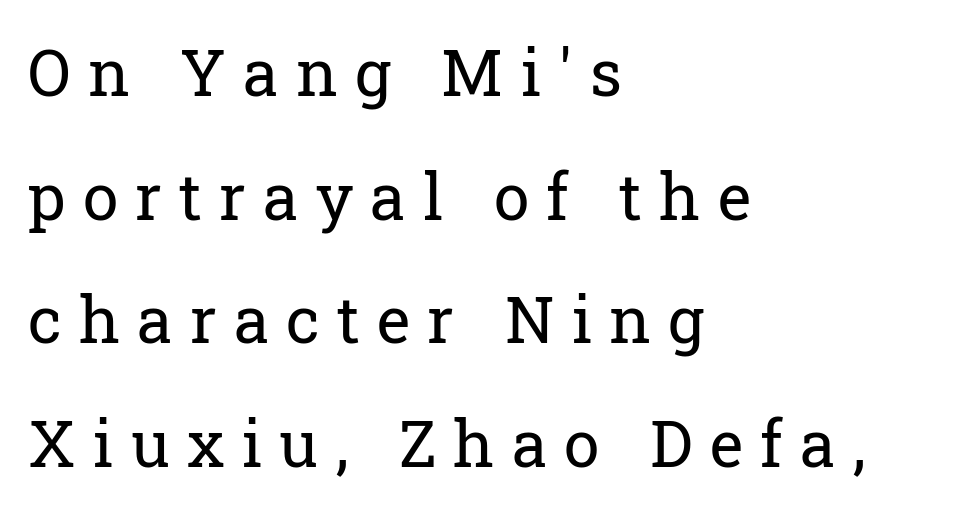
What kind of face is this? One with serifs. Horizontal bands of white between lines are thick stripes. Here the glyphs are tracked loosely, breaking word shapes into spaced letters. The paragraph shown leans on its left margin. Ordinary non-slanted type is in use. Glance below the letters and you will spot only blank space.
